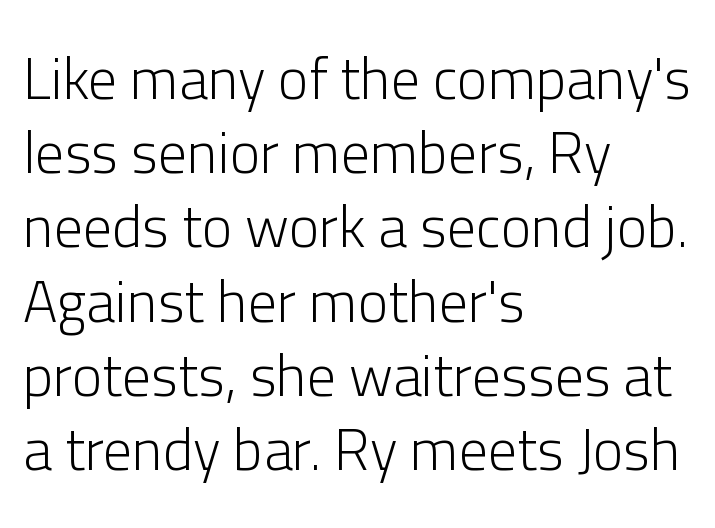
The image shows 58 px light sans-serif type, upright; set left-aligned, normal line spacing (1.28x), normal letter spacing, not underlined; low stroke contrast and a medium x-height.
